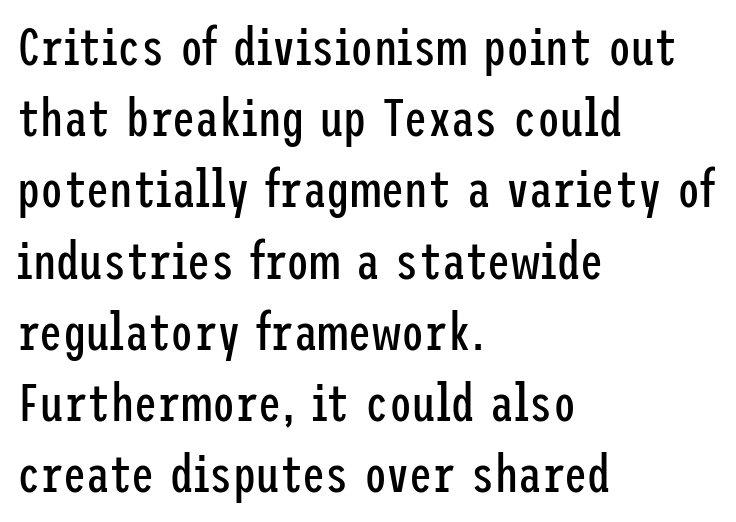
Q: Is the text bold? A: No.
Q: Is the text italic (slanted)? A: No, it is upright.
Q: Is the typeface a serif or a sans-serif typeface? A: Sans-serif.
Q: Is the text underlined? A: No.
Q: How is the paragraph aligned? A: Left-aligned.
Q: Is the spacing between letters normal or unusually wide? A: Normal.
Q: Is the spacing between lines tight, normal or loose? A: Normal.
Q: Width (condensed, normal, or wide)? A: Condensed.
Q: Stroke contrast? A: Low.
Q: x-height? A: Medium.
